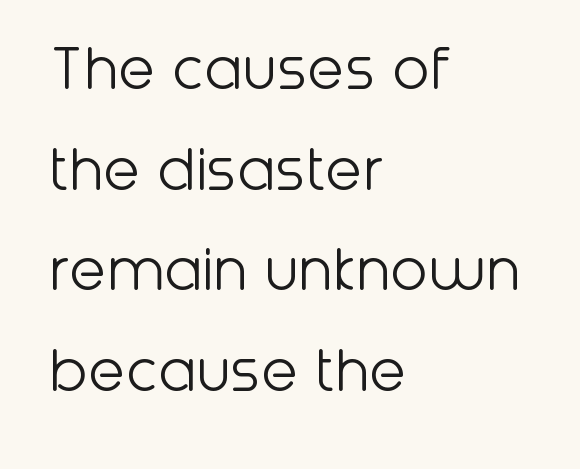
You could not count columns in this text — the font is proportionally spaced. A typesetter would call this zero additional tracking. Unlike italic type, these characters show no tilt at all. Each row of text sits above clean, open space. The passage shown is typeset with a sans-serif family.
